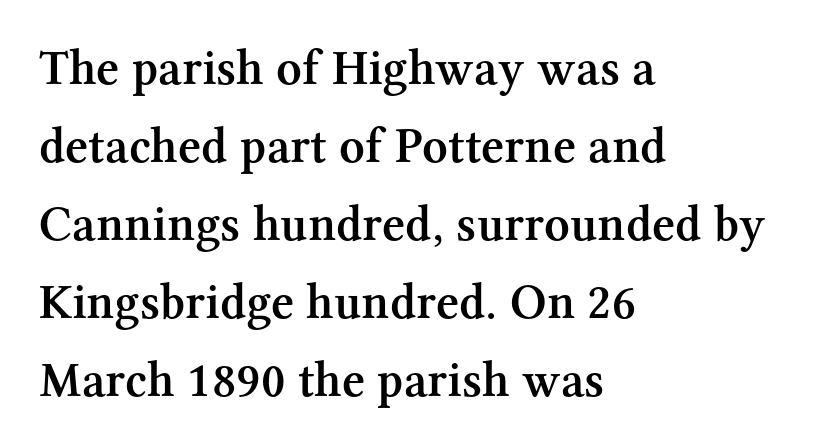
{"serif": "yes", "italic": "no", "bold": "semi", "weight": "semibold", "width": "normal", "stroke_contrast": "medium", "x_height": "medium", "monospaced": "no", "underline": "no", "align": "left", "line_spacing": "normal", "line_spacing_ratio": 1.56, "letter_spacing": "normal", "letter_spacing_em": 0.0, "glyph_px": 50}
